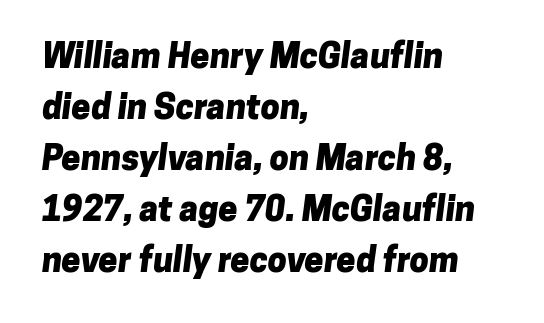
Q: Is the text bold? A: Yes.
Q: Is the typeface a serif or a sans-serif typeface? A: Sans-serif.
Q: Is the text underlined? A: No.
Q: How is the paragraph aligned? A: Left-aligned.
Q: Is the spacing between letters normal or unusually wide? A: Normal.
Q: Is the spacing between lines tight, normal or loose? A: Normal.
Q: Width (condensed, normal, or wide)? A: Normal.
Q: Stroke contrast? A: Low.
Q: x-height? A: Medium.
Q: Monospaced? A: No.
